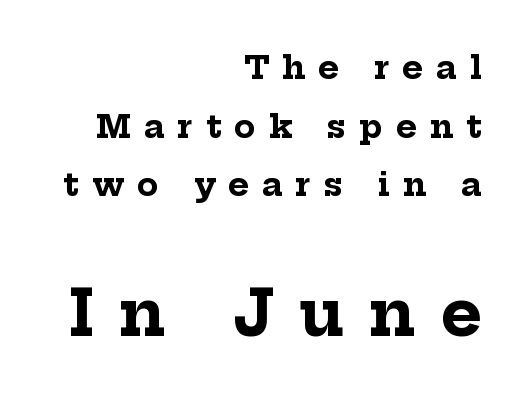
The font's upright variant was chosen for this text. Is this a sans? No — the strokes have serifs. Someone cranked the tracking dial way up on this one. This is heavy type, rendered in bold. Has an underline been added? It has not.
